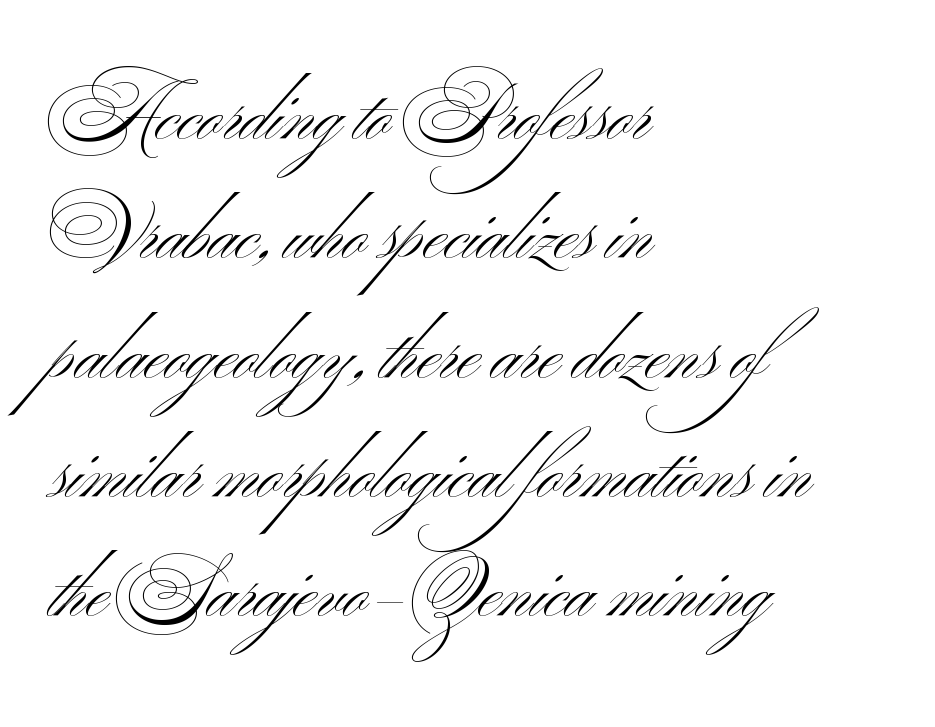
{"serif": "no", "bold": "no", "weight": "light", "width": "wide", "stroke_contrast": "medium", "x_height": "small", "monospaced": "no", "underline": "no", "align": "left", "line_spacing": "normal", "line_spacing_ratio": 1.57, "letter_spacing": "normal", "letter_spacing_em": 0.0, "glyph_px": 76}
